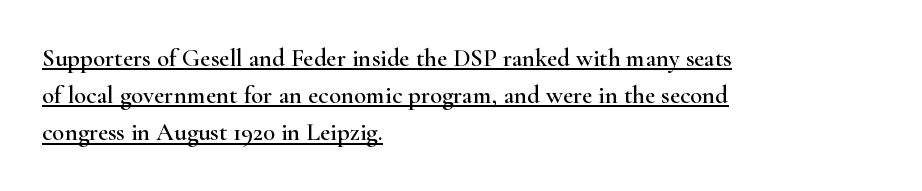
The block of text has a typical density, with ordinary space between rows. Glance below the letters and you will spot a drawn line. Default kerning and tracking; the words read as compact shapes. Reading down the block, your eye returns to a fixed left position each line.
